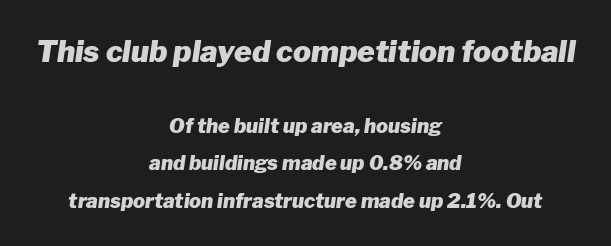
The image shows 30 px heavy type, italic (leaning right); set centered, line spacing 1.87x, normal letter spacing, not underlined; the first (top) block is 1.5x larger; low stroke contrast and a medium x-height.
